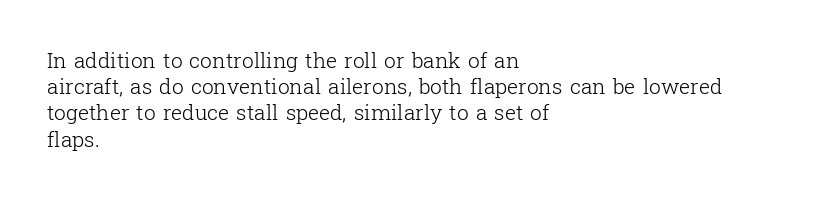
Does extra space separate the letters? No, they use regular spacing. Layout note: lines flush left. The area under the type is left untouched. This reads as an unemphasized weight, regular at the heaviest. This is roman type, the default non-slanted kind. Vertical spacing — default.
